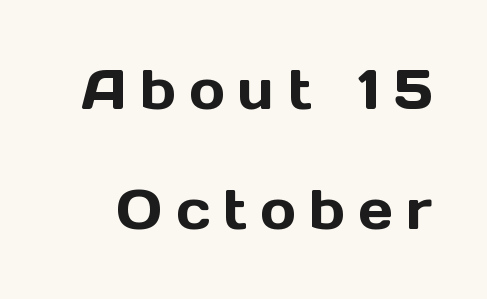
{"serif": "no", "italic": "no", "width": "normal", "x_height": "medium", "monospaced": "no", "underline": "no", "line_spacing": "loose", "line_spacing_ratio": 2.22, "letter_spacing": "wide", "letter_spacing_em": 0.25, "glyph_px": 54}
